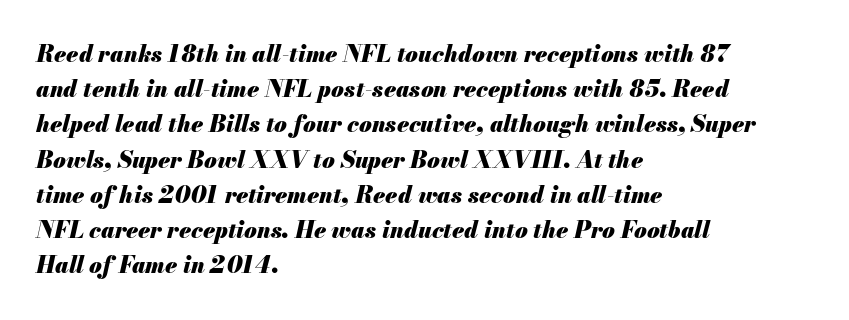
{"italic": "yes", "lean": "right", "slant_degrees": 13, "bold": "yes", "underline": "no", "align": "left", "line_spacing": "normal", "line_spacing_ratio": 1.53, "letter_spacing": "normal", "letter_spacing_em": 0.0, "glyph_px": 23}
